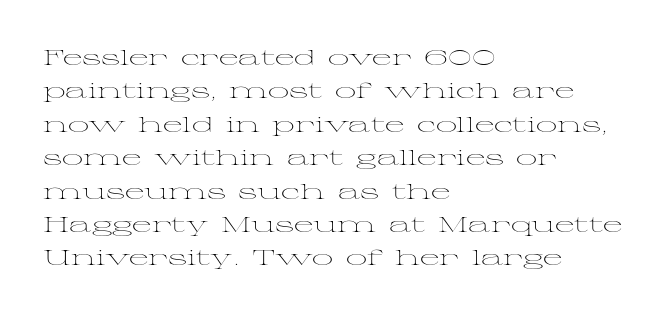
How would I describe the line gaps? Plain and ordinary. Weight: in the light-to-regular range. The type is set solid horizontally, with unmodified tracking. The lines are quadded left.
